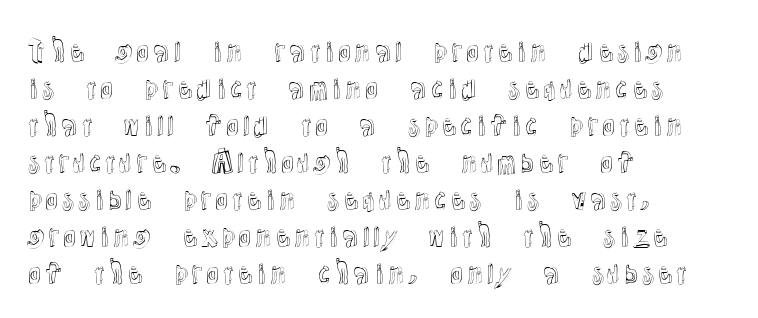
Q: Is the text italic (slanted)? A: No, it is upright.
Q: Is the text underlined? A: No.
Q: How is the paragraph aligned? A: Left-aligned.
Q: Is the spacing between letters normal or unusually wide? A: Normal.
Q: Is the spacing between lines tight, normal or loose? A: Normal.
Q: Width (condensed, normal, or wide)? A: Normal.
Q: x-height? A: Medium.
Q: Monospaced? A: No.
